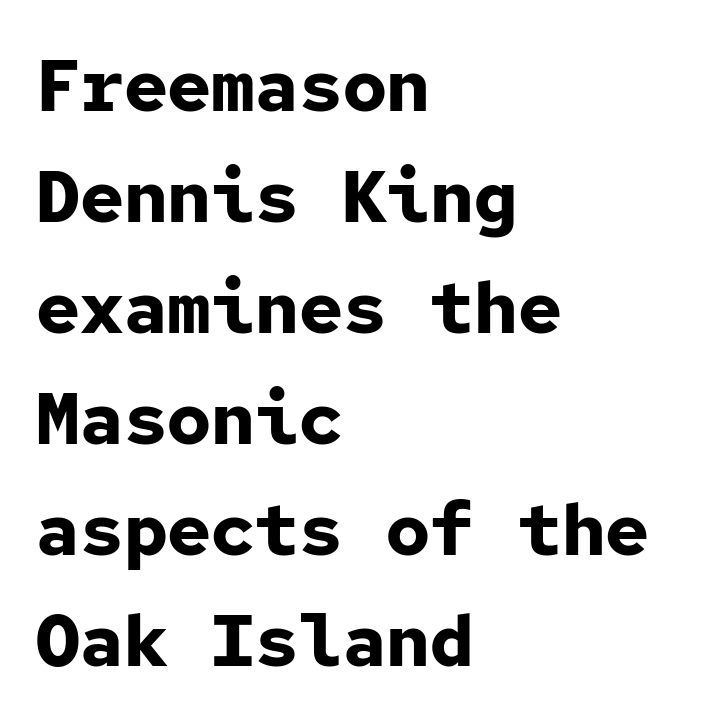
Q: Is the text bold? A: Yes.
Q: Is the text italic (slanted)? A: No, it is upright.
Q: Is the typeface a serif or a sans-serif typeface? A: Sans-serif.
Q: Is the text underlined? A: No.
Q: How is the paragraph aligned? A: Left-aligned.
Q: Is the spacing between letters normal or unusually wide? A: Normal.
Q: Is the spacing between lines tight, normal or loose? A: Normal.
Q: Width (condensed, normal, or wide)? A: Normal.
Q: Stroke contrast? A: Low.
Q: x-height? A: Medium.
Q: Monospaced? A: Yes.
